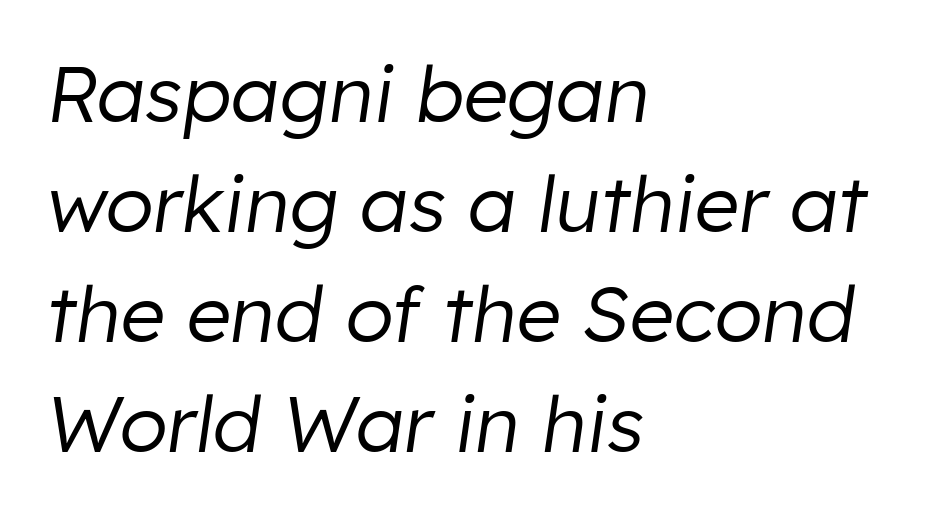
Spacing between characters is what you'd get straight out of the box. A bare baseline throughout the passage. A typesetter would call this proportional, since set widths differ per character. Reading down the block, your eye returns to a fixed left position each line. Stroke thickness stays within the range of a standard reading face or lighter. Interline gaps are of average width in this sample.
